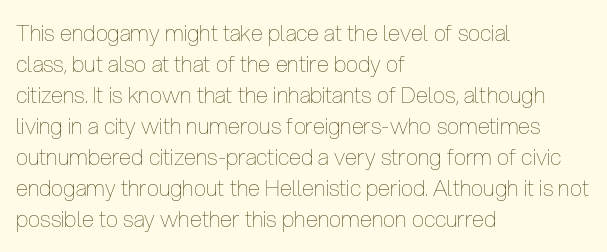
The words here are not underlined. Default kerning and tracking; the words read as compact shapes. The paragraph shown leans on its left margin. Posture: straight, roman, zero tilt. Vertical stems look standard width or narrower in stroke. Vertical spacing — default.
